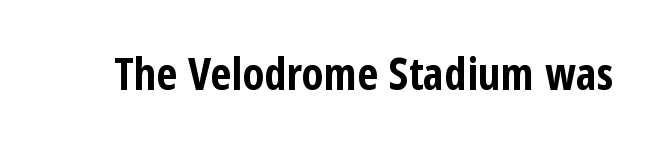
Think of a printed novel: that variable character pitch is what you see here. Quick note: underline off. Are there feet on the stems? There aren't — it's a sans. In terms of letterspacing, this is plain default setting.
